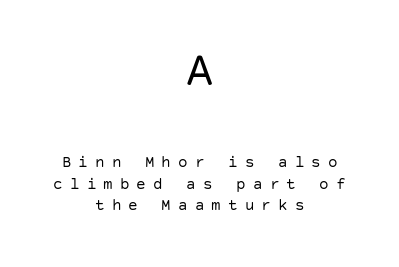
The image shows 49 px regular-weight sans-serif type, upright; set centered, normal line spacing (1.33x), unusually wide letter spacing (+0.44 em), not underlined; the first (top) block is 3.06x larger; low stroke contrast and a large x-height.
